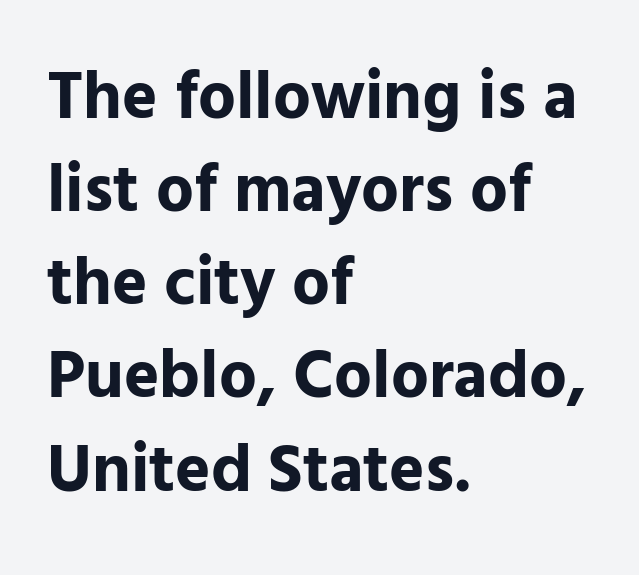
{"serif": "no", "italic": "no", "bold": "yes", "weight": "bold", "width": "normal", "stroke_contrast": "low", "x_height": "medium", "monospaced": "no", "underline": "no", "align": "left", "line_spacing": "normal", "line_spacing_ratio": 1.39, "letter_spacing": "normal", "letter_spacing_em": 0.0, "glyph_px": 67}
